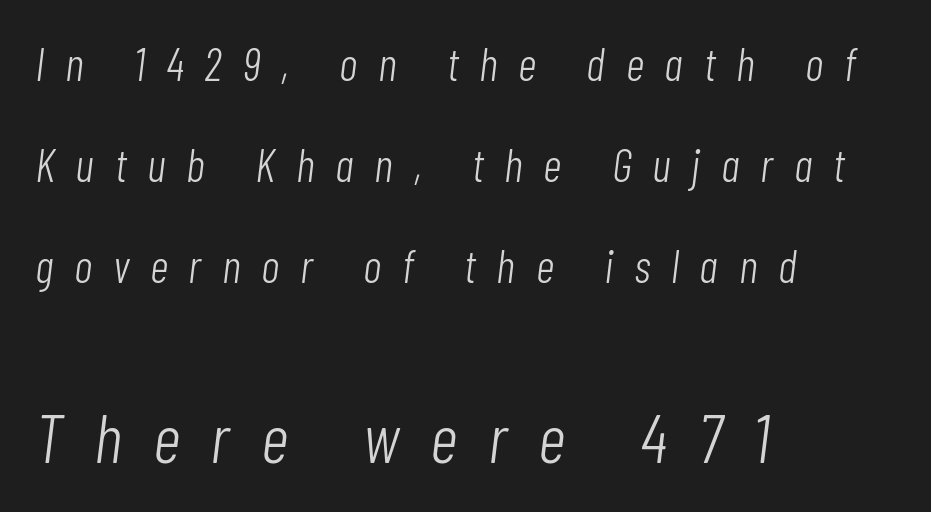
The line-height multiplier appears high, well above default. Caption: upper text group reduced, lower text group enlarged. Anything drawn beneath the words? Only blank space. Spacing verdict: proportional, widths tailored to each character. A quiet, ordinary-to-light weight characterises the typeface. Compared with typical body copy, the letter spacing here is much looser.
